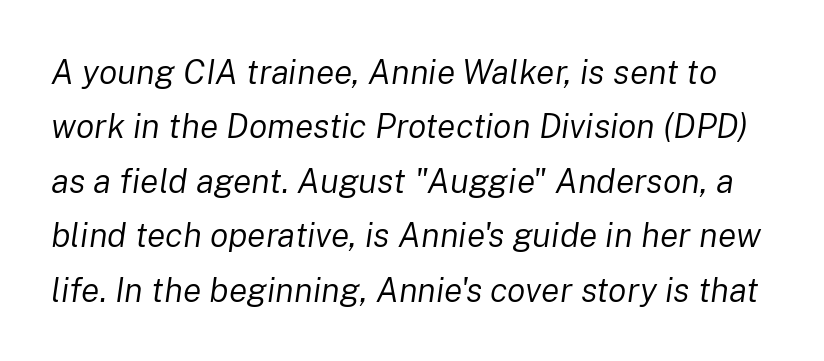
Quick note: italic. The weight tops out at a normal text grade. The baseline area is clear. Each letter keeps its own natural width here, so spacing adapts to shape.
